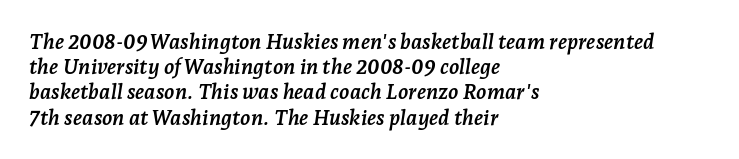
Q: Is the text bold? A: Yes.
Q: Is the text italic (slanted)? A: Yes, it leans right by about 7 degrees.
Q: Is the text underlined? A: No.
Q: How is the paragraph aligned? A: Left-aligned.
Q: Is the spacing between letters normal or unusually wide? A: Normal.
